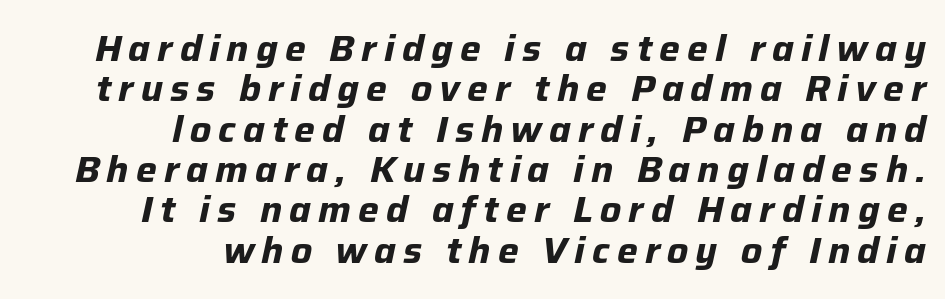
{"italic": "yes", "lean": "right", "slant_degrees": 12, "bold": "yes", "weight": "bold", "width": "normal", "stroke_contrast": "low", "x_height": "medium", "monospaced": "no", "underline": "no", "align": "right", "line_spacing": "tight", "line_spacing_ratio": 1.09, "glyph_px": 37}
